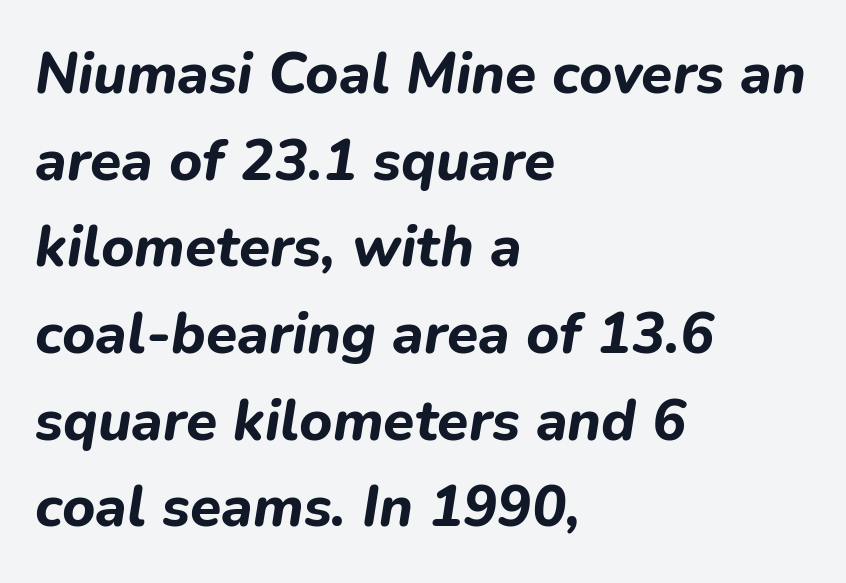
The image shows 57 px bold type, italic (leaning right); set left-aligned, normal line spacing (1.52x), normal letter spacing, not underlined; low stroke contrast and a medium x-height.
